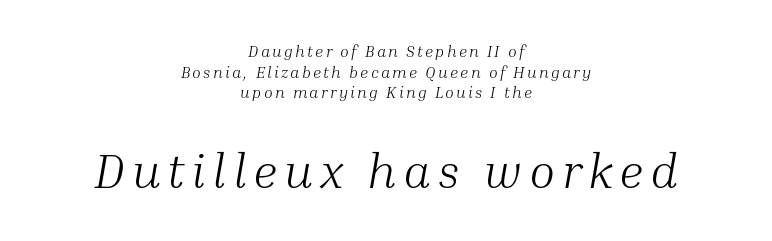
{"serif": "yes", "italic": "yes", "lean": "right", "slant_degrees": 10, "bold": "no", "weight": "light", "width": "normal", "stroke_contrast": "medium", "x_height": "medium", "monospaced": "no", "underline": "no", "align": "center", "line_spacing": "normal", "line_spacing_ratio": 1.29, "larger_block": "second", "size_ratio": 3.0, "glyph_px": 48}
